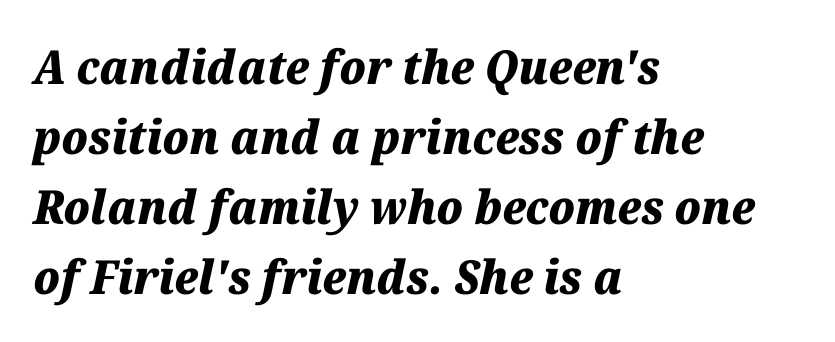
Q: Is the text bold? A: Yes.
Q: Is the text italic (slanted)? A: Yes, it leans right by about 12 degrees.
Q: Is the text underlined? A: No.
Q: How is the paragraph aligned? A: Left-aligned.
Q: Is the spacing between letters normal or unusually wide? A: Normal.
Q: Is the spacing between lines tight, normal or loose? A: Normal.
Q: Width (condensed, normal, or wide)? A: Normal.
Q: Stroke contrast? A: Medium.
Q: x-height? A: Medium.
Q: Monospaced? A: No.
